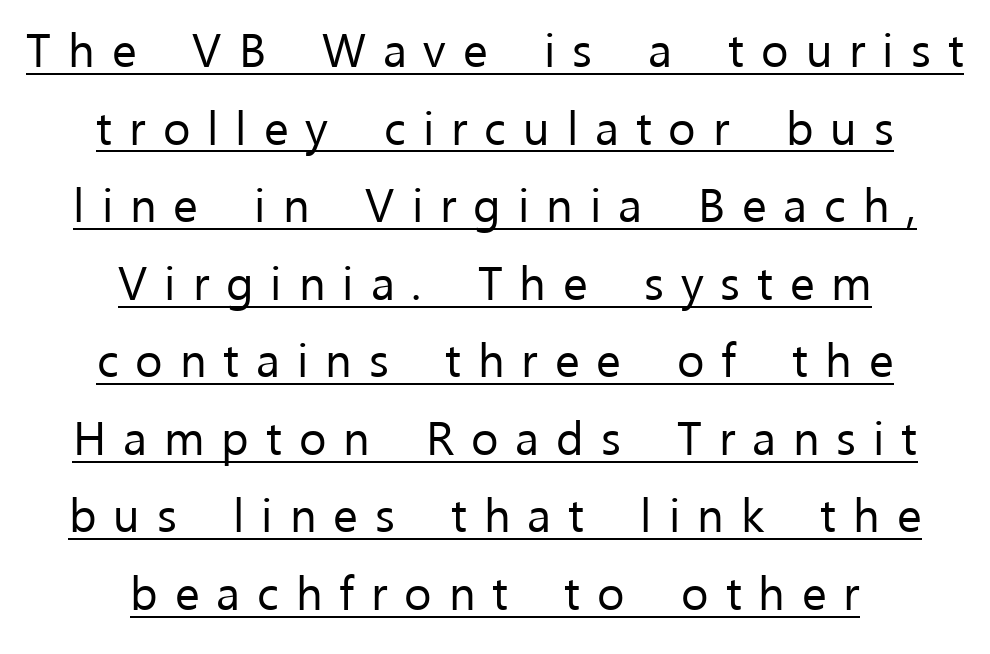
Quick note: underline on. Alignment: centered. Posture: vertical. Each letter keeps its own natural width here, so spacing adapts to shape. Font category for this specimen: sans-serif. The passage shown is not bold in any degree.
